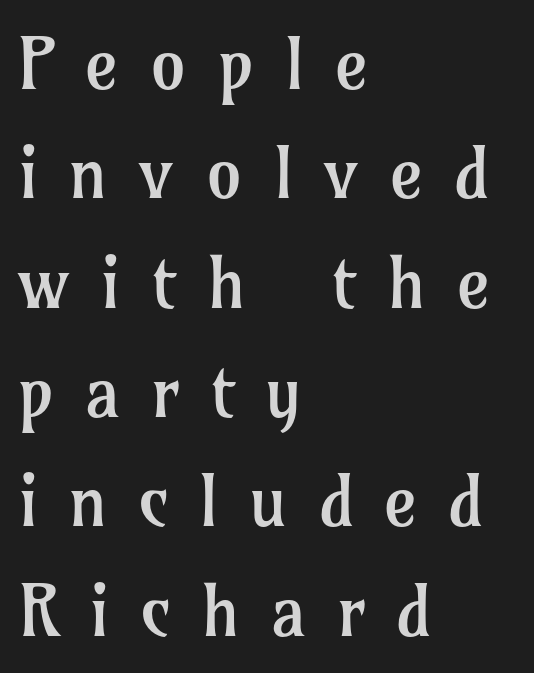
Descenders are the only things crossing below the line. Here the designer chose a conventional face with non-uniform glyph widths. The tracking jumps out immediately: characters are airy and widely separated. Designer's note — italics off, roman on. Each stroke keeps to a modest, everyday thickness or less. This is serif lettering, the kind often seen in printed books.
